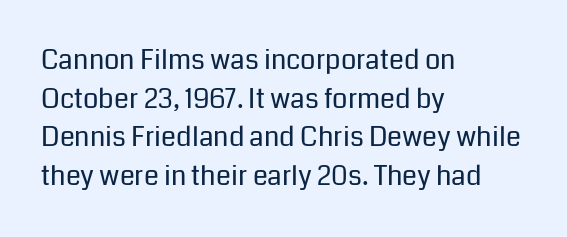
The image shows 27 px text type, upright; set left-aligned, normal line spacing (1.43x), normal letter spacing, not underlined.
